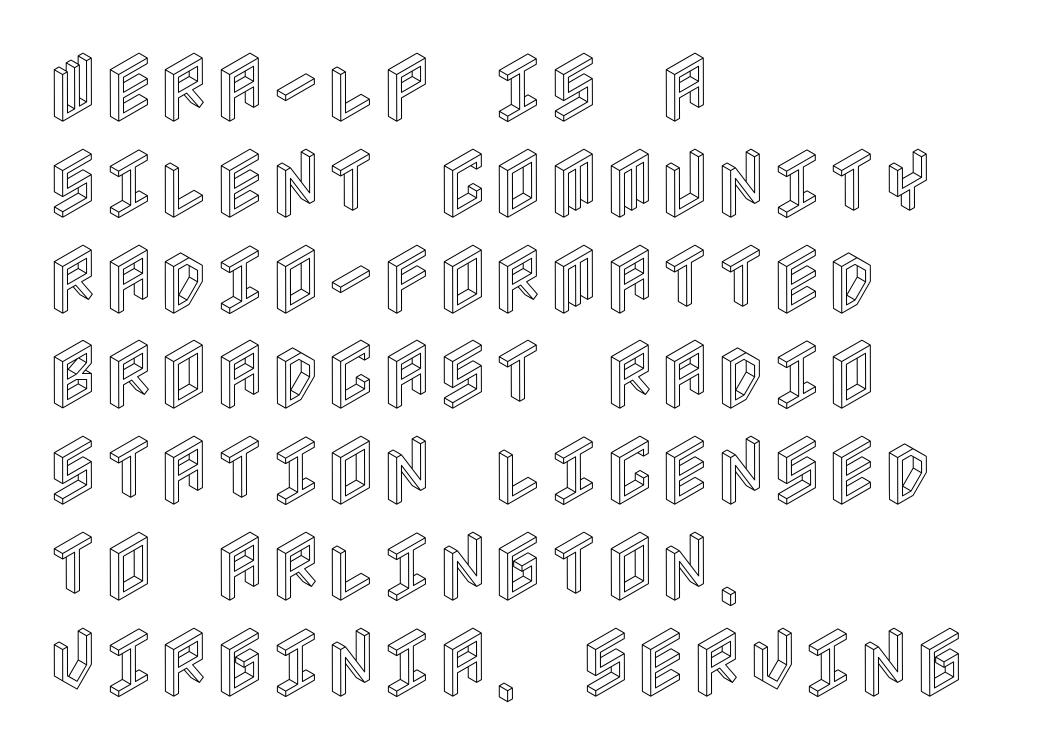
The font's upright variant was chosen for this text. Any mark beneath the type? The region is blank. Reading down the block, your eye returns to a fixed left position each line. Observe the ordinary spacing: letters are neighbours, not strangers.
